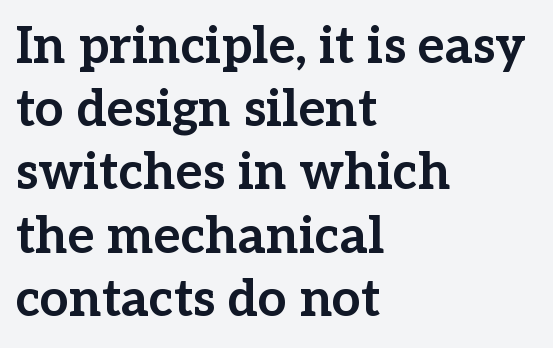
Q: Is the text bold? A: Yes.
Q: Is the text italic (slanted)? A: No, it is upright.
Q: Is the typeface a serif or a sans-serif typeface? A: Serif.
Q: Is the text underlined? A: No.
Q: How is the paragraph aligned? A: Left-aligned.
Q: Is the spacing between letters normal or unusually wide? A: Normal.
Q: Width (condensed, normal, or wide)? A: Normal.
Q: Stroke contrast? A: Low.
Q: x-height? A: Medium.
Q: Monospaced? A: No.
